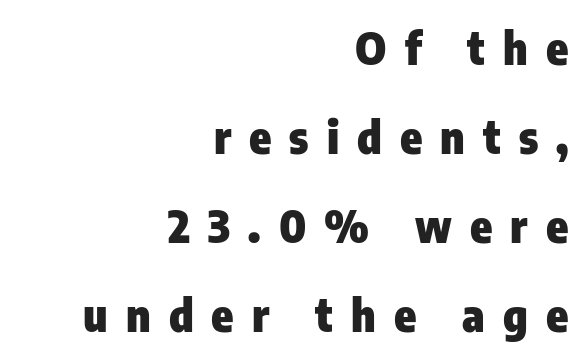
The image shows 45 px heavy, condensed sans-serif type, upright; set right-aligned, loose line spacing (1.98x), unusually wide letter spacing (+0.4 em), not underlined; low stroke contrast and a medium x-height.
